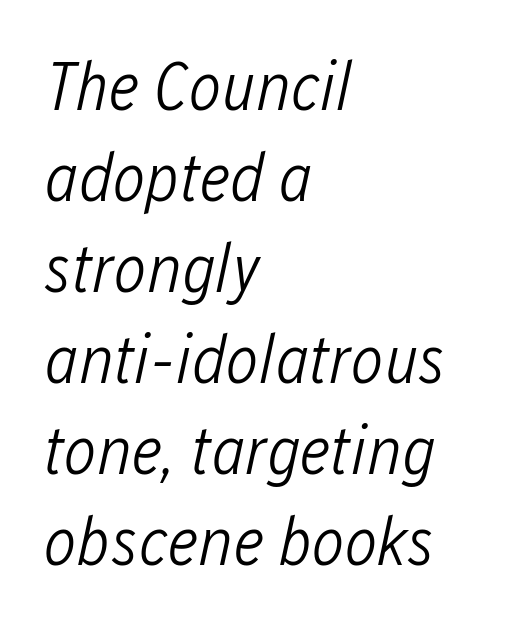
Q: Is the text bold? A: No.
Q: Is the text italic (slanted)? A: Yes, it leans right by about 12 degrees.
Q: Is the text underlined? A: No.
Q: How is the paragraph aligned? A: Left-aligned.
Q: Is the spacing between letters normal or unusually wide? A: Normal.
Q: Is the spacing between lines tight, normal or loose? A: Normal.
Q: Width (condensed, normal, or wide)? A: Condensed.
Q: Stroke contrast? A: Low.
Q: x-height? A: Medium.
Q: Monospaced? A: No.
